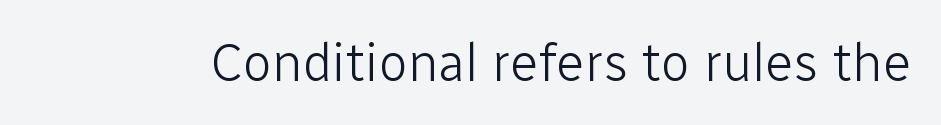
The image shows 53 px light sans-serif type, upright; set normal letter spacing, not underlined; low stroke contrast and a medium x-height.
